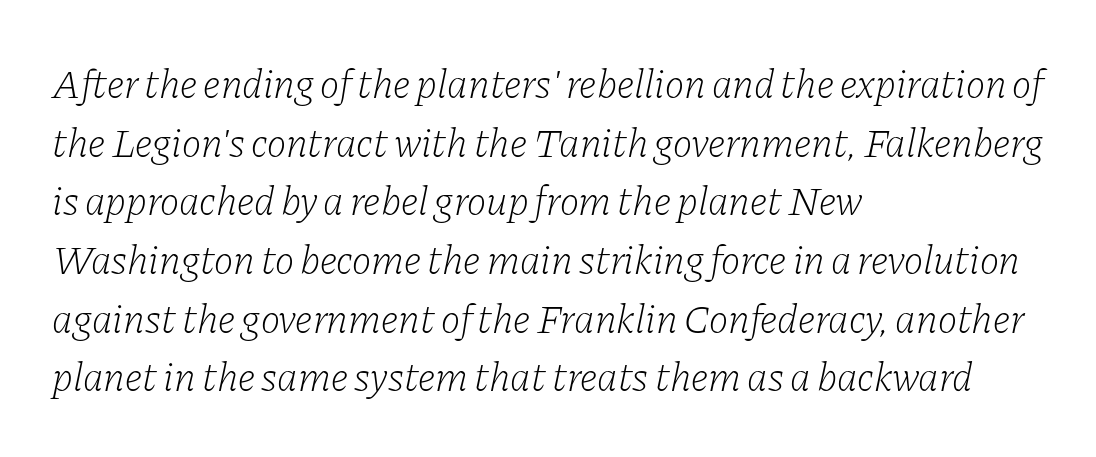
{"serif": "yes", "italic": "yes", "lean": "right", "slant_degrees": 11, "bold": "no", "weight": "light", "width": "normal", "stroke_contrast": "low", "x_height": "medium", "monospaced": "no", "underline": "no", "align": "left", "line_spacing": "normal", "line_spacing_ratio": 1.43, "letter_spacing": "normal", "letter_spacing_em": 0.0, "glyph_px": 41}
